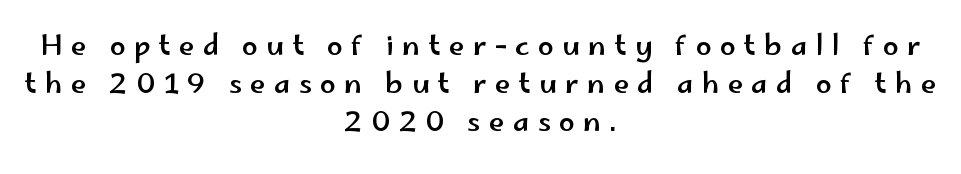
Q: Is the text italic (slanted)? A: No, it is upright.
Q: Is the typeface a serif or a sans-serif typeface? A: Sans-serif.
Q: Is the text underlined? A: No.
Q: How is the paragraph aligned? A: Centered.
Q: Is the spacing between letters normal or unusually wide? A: Unusually wide.
Q: Is the spacing between lines tight, normal or loose? A: Normal.
Q: Width (condensed, normal, or wide)? A: Wide.
Q: Stroke contrast? A: Low.
Q: x-height? A: Small.
Q: Monospaced? A: No.
